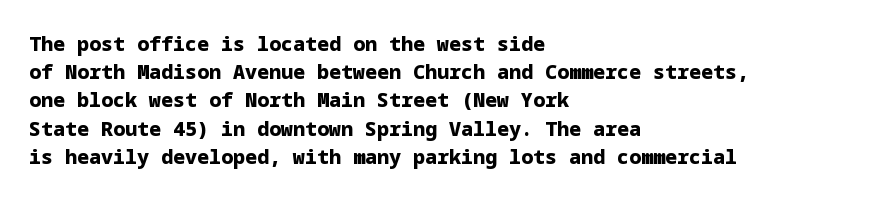
Q: Is the text bold? A: Yes.
Q: Is the text italic (slanted)? A: No, it is upright.
Q: Is the text underlined? A: No.
Q: How is the paragraph aligned? A: Left-aligned.
Q: Is the spacing between letters normal or unusually wide? A: Normal.
Q: Is the spacing between lines tight, normal or loose? A: Normal.
